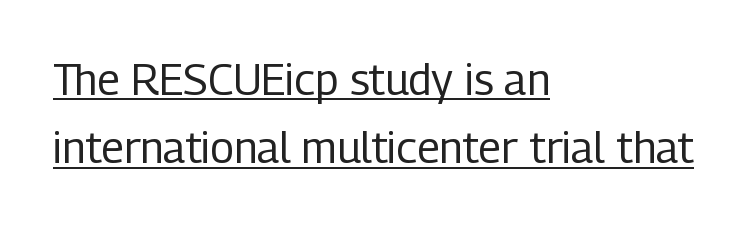
The letters advance in unequal steps, a hallmark of proportional type. Is the type heavy? It reads as light-to-regular instead. Type style note: lacks serifs. Whoever set this chose a conventional vertical rhythm. The face used here appears with an underline applied.
